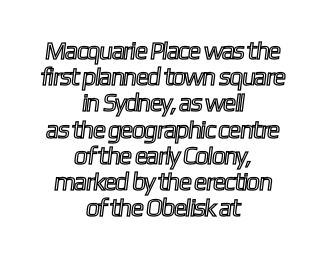
Q: Is the text underlined? A: No.
Q: How is the paragraph aligned? A: Centered.
Q: Is the spacing between letters normal or unusually wide? A: Normal.
Q: Is the spacing between lines tight, normal or loose? A: Tight.
